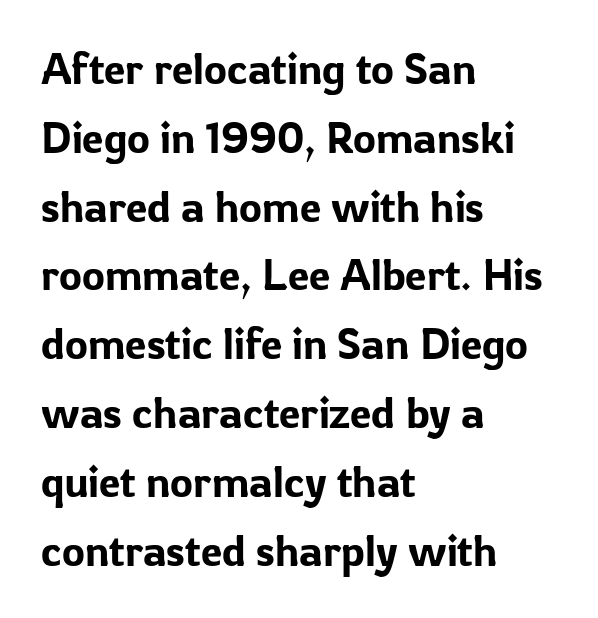
Every character sits straight up, as roman type does. You could not count columns in this text — the font is proportionally spaced. Anything drawn beneath the words? Only blank space. One-word summary of the alignment: left. Vertical spacing — default. Regarding serifs, this sample does without them.
